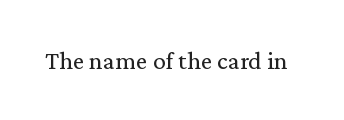
The image shows 26 px text type, upright; set normal letter spacing, not underlined.
